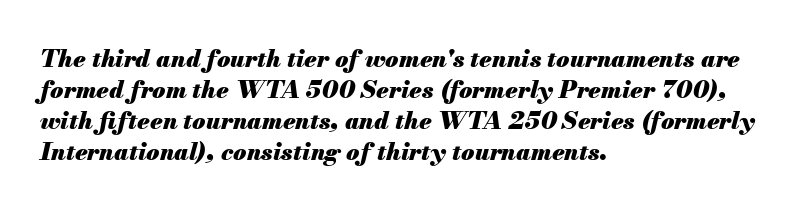
These lines sit exactly where default settings would place them. You can tell it's italic because the verticals aren't actually vertical. Heavy-handed strokes throughout: this text is bold. Tracking value appears to be zero — textbook default spacing. The passage is arranged the way most books set body copy — flush left.
